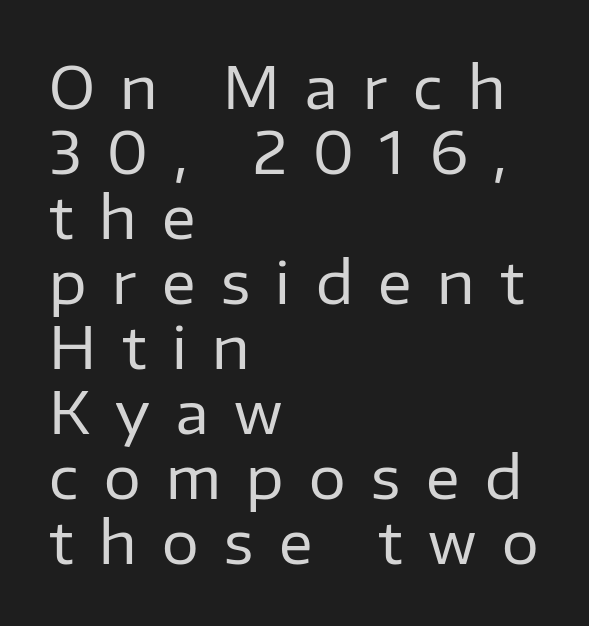
Q: Is the text bold? A: No.
Q: Is the text italic (slanted)? A: No, it is upright.
Q: Is the typeface a serif or a sans-serif typeface? A: Sans-serif.
Q: Is the text underlined? A: No.
Q: How is the paragraph aligned? A: Left-aligned.
Q: Is the spacing between letters normal or unusually wide? A: Unusually wide.
Q: Is the spacing between lines tight, normal or loose? A: Tight.
Q: Width (condensed, normal, or wide)? A: Normal.
Q: Stroke contrast? A: Low.
Q: x-height? A: Medium.
Q: Monospaced? A: No.
